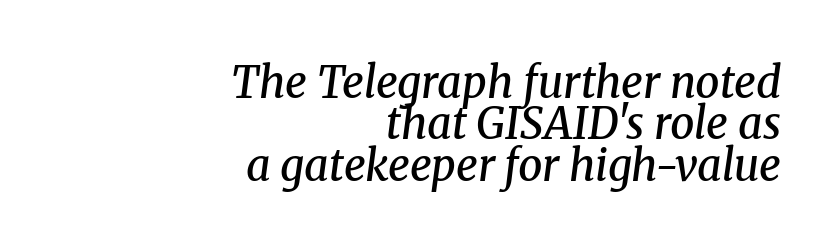
The image shows 43 px semibold serif type, italic (leaning right); set right-aligned, tight line spacing (0.96x), normal letter spacing, not underlined; medium stroke contrast and a medium x-height.
